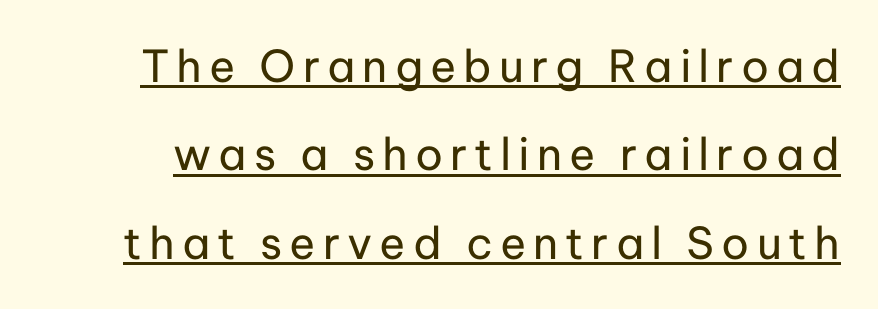
The passage shown is typed in a proportional face where columns would drift. Does the leading feel generous? Absolutely, it's lavish. Is the type heavy? It reads as light-to-regular instead. The text was rendered using a sans face with plain stroke endings.
